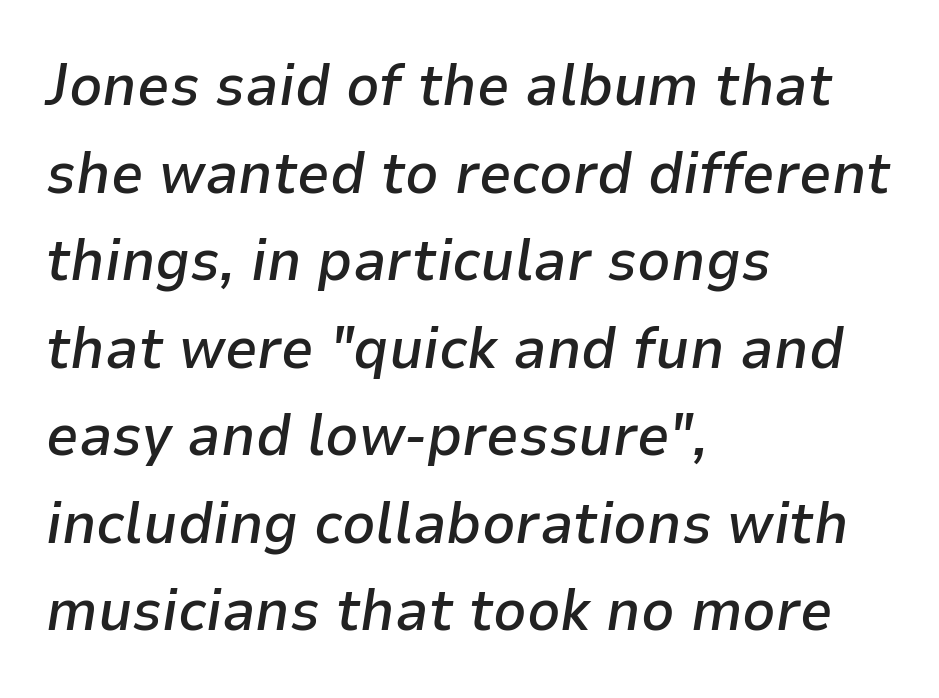
The image shows 58 px semibold type, italic (leaning right); set left-aligned, normal line spacing (1.51x), normal letter spacing, not underlined; low stroke contrast and a medium x-height.
